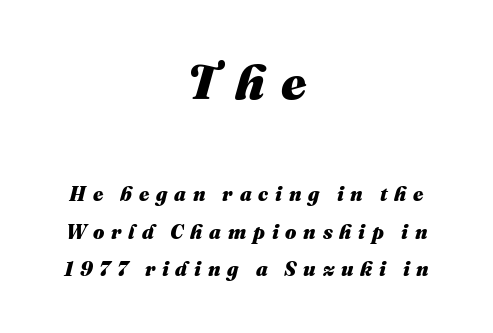
This rendering widens character spacing well past its baseline value. Words float on clear page, feet unadorned. Spacing verdict: proportional, widths tailored to each character. Typesetter's note — upper block bumped up in size, lower block left smaller.
